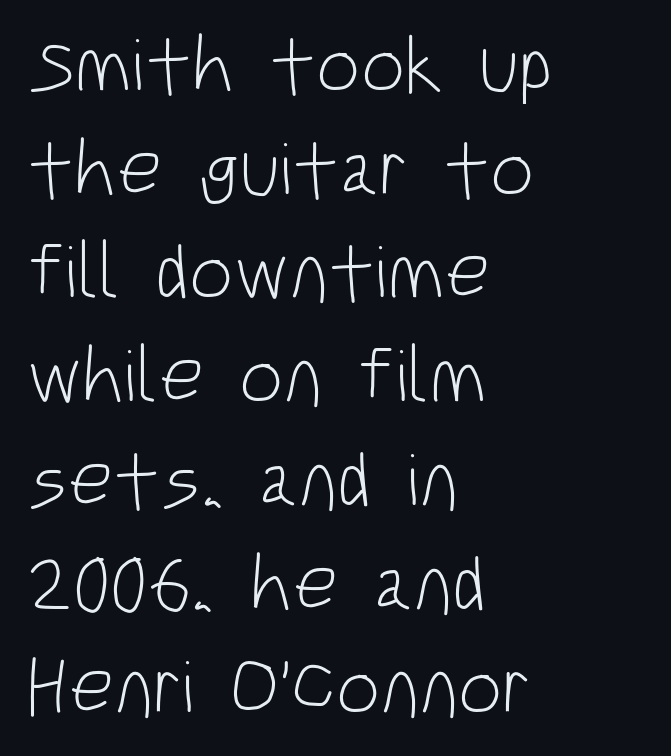
The image shows 78 px light, condensed sans-serif type, upright; set left-aligned, normal line spacing (1.33x), normal letter spacing, not underlined; low stroke contrast and a large x-height.
